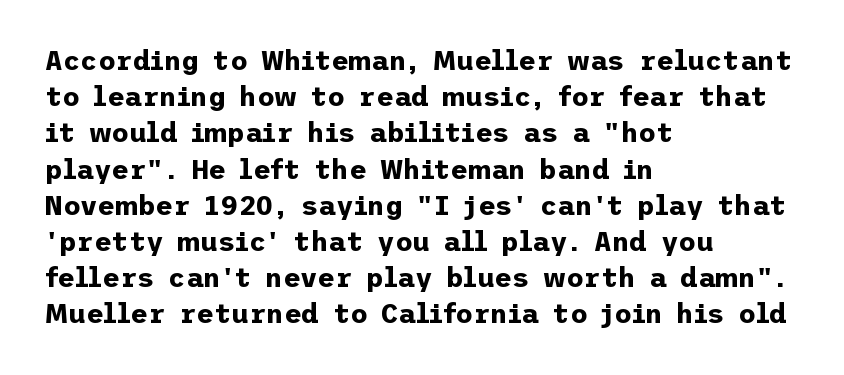
Does the weight exceed regular? Yes, all the way to bold. Inter-character spacing is left at the font's built-in metrics. If you drew a ruler down the left edge, every line would touch it. Only glyphs here, with clear space below each row. This sample keeps an unexceptional amount of space between lines.
